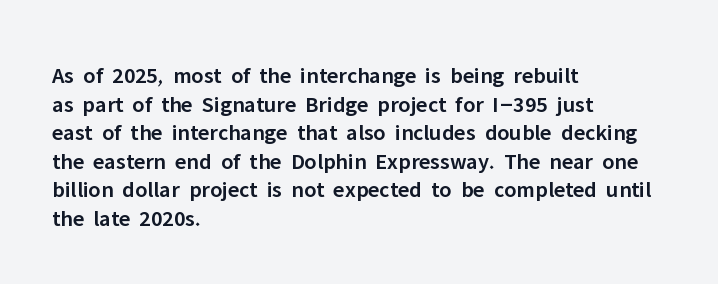
{"italic": "no", "bold": "semi", "underline": "no", "align": "left", "line_spacing_ratio": 1.24, "letter_spacing": "normal", "letter_spacing_em": 0.0, "glyph_px": 23}
